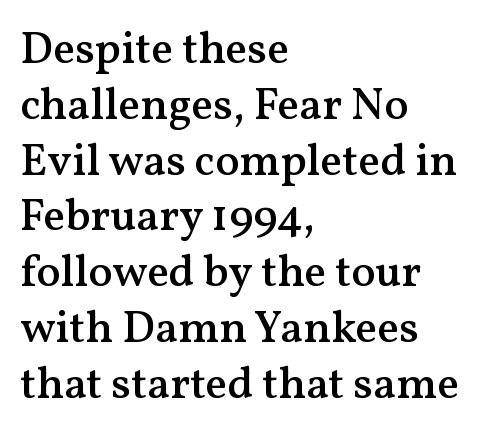
The image shows 45 px semibold serif type, upright; set left-aligned, line spacing 1.24x, normal letter spacing, not underlined; medium stroke contrast and a medium x-height.
